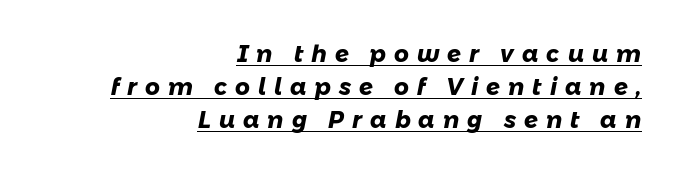
Q: Is the text bold? A: Yes.
Q: Is the text underlined? A: Yes.
Q: How is the paragraph aligned? A: Right-aligned.
Q: Is the spacing between letters normal or unusually wide? A: Unusually wide.
Q: Is the spacing between lines tight, normal or loose? A: Normal.
